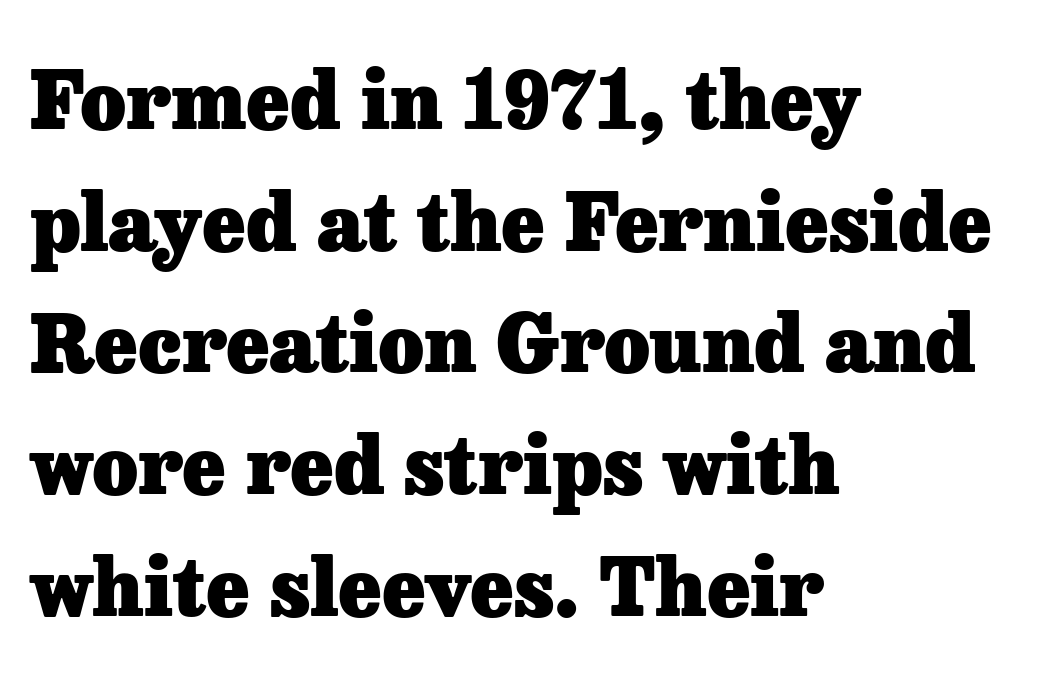
{"serif": "yes", "italic": "no", "bold": "yes", "weight": "heavy", "width": "normal", "stroke_contrast": "low", "x_height": "medium", "monospaced": "no", "underline": "no", "align": "left", "line_spacing": "normal", "line_spacing_ratio": 1.54, "letter_spacing": "normal", "letter_spacing_em": 0.0, "glyph_px": 79}
